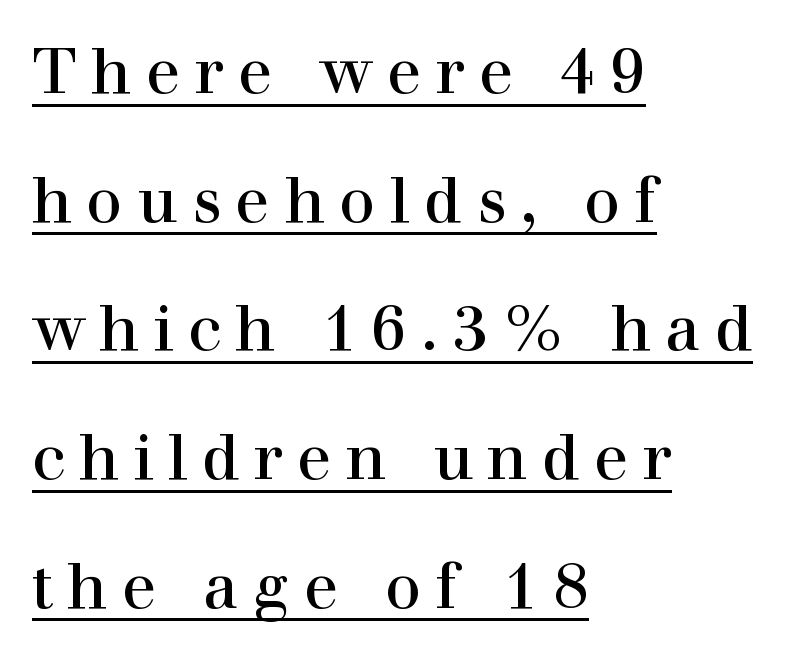
The image shows 64 px regular-weight serif type, upright; set left-aligned, loose line spacing (2.01x), unusually wide letter spacing (+0.22 em), underlined; high stroke contrast and a medium x-height.
